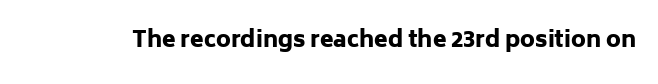
Short note: letters normally spaced. Words float on clear page, feet unadorned. The letters stand upright; this is a roman face. Heavy, bold letterforms.
